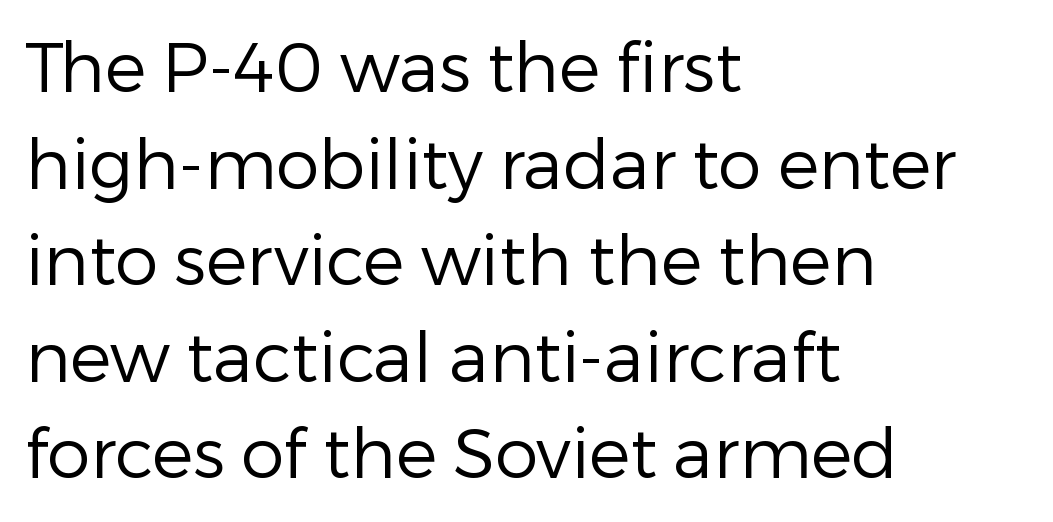
What's the leading like? Ordinary, nothing unusual. The font family rendered here belongs to the sans-serif group. The space beneath each line is pristine and unruled. The characters are drawn with everyday or finer stroke widths. The tracking reads as untouched default to a designer's eye. This sample has the flowing, uneven cadence of proportional lettering.
